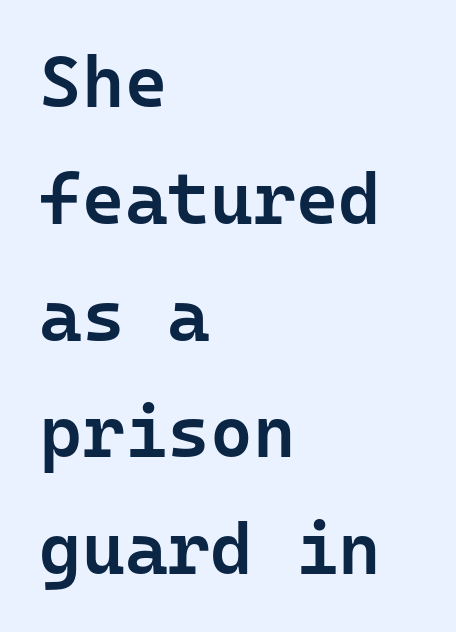
Serif or sans? Sans — the stroke terminals are bare. Left-aligned paragraph, ragged on the right. Beneath every word, the page is bare. If you drew a line through each stem, it would be perfectly vertical.
